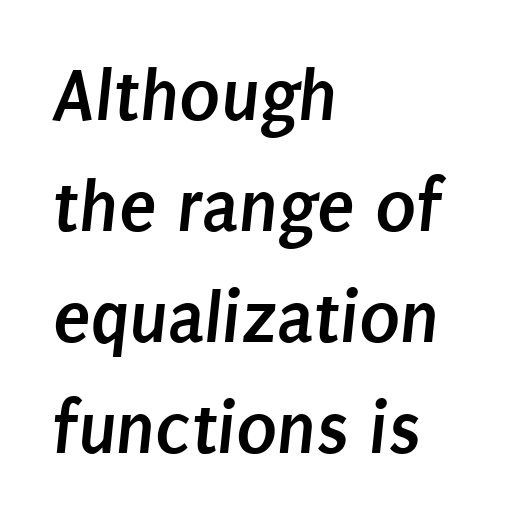
The image shows 76 px semibold, condensed sans-serif type; set left-aligned, normal line spacing (1.46x), normal letter spacing, not underlined; low stroke contrast and a large x-height.
